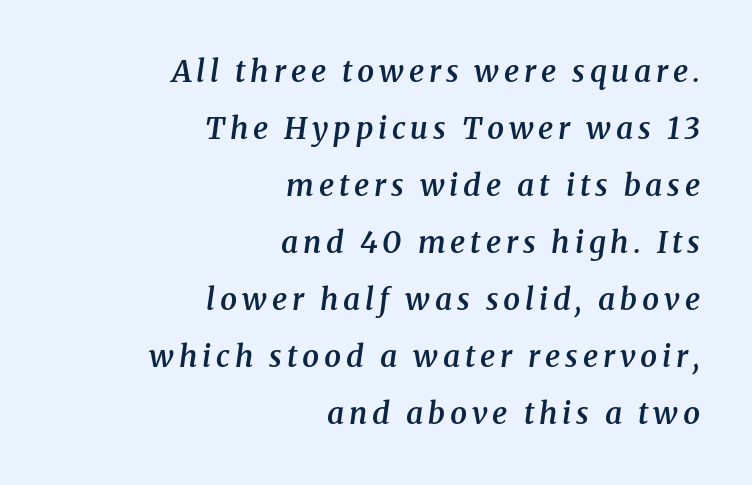
The image shows 30 px semibold serif type, italic (leaning right); set right-aligned, loose line spacing (1.9x), not underlined; medium stroke contrast and a medium x-height.
